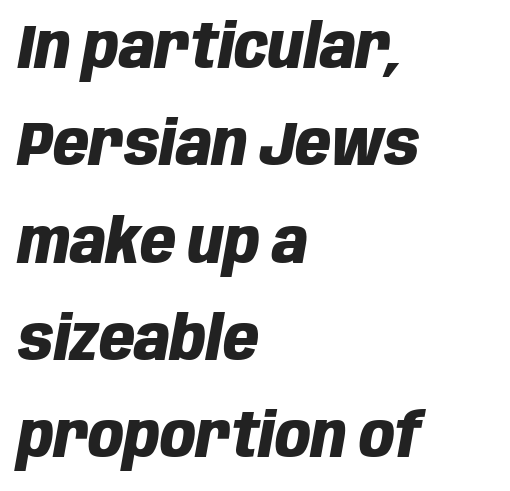
{"italic": "yes", "lean": "right", "slant_degrees": 10, "bold": "yes", "weight": "heavy", "width": "condensed", "stroke_contrast": "low", "x_height": "large", "monospaced": "no", "underline": "no", "align": "left", "line_spacing": "normal", "line_spacing_ratio": 1.57, "letter_spacing": "normal", "letter_spacing_em": 0.0, "glyph_px": 62}
